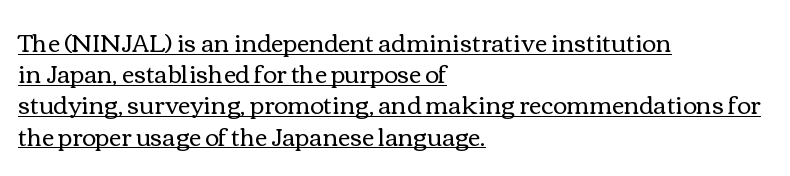
Q: Is the text bold? A: No.
Q: Is the text italic (slanted)? A: No, it is upright.
Q: Is the text underlined? A: Yes.
Q: How is the paragraph aligned? A: Left-aligned.
Q: Is the spacing between letters normal or unusually wide? A: Normal.
Q: Is the spacing between lines tight, normal or loose? A: Normal.
